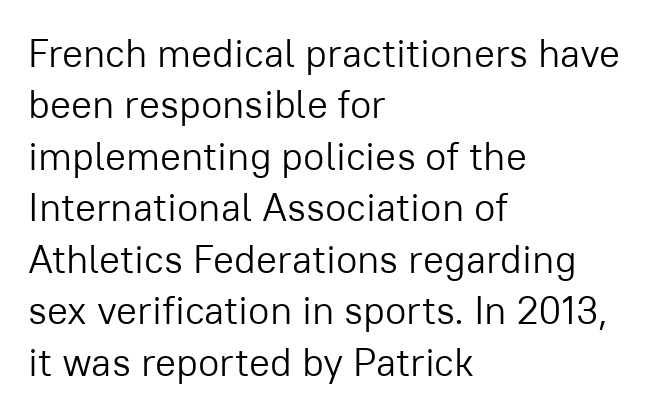
Weight: not bold — regular or lighter. Clear beneath every line of the passage. Regular leading. Layout note: lines flush left.
